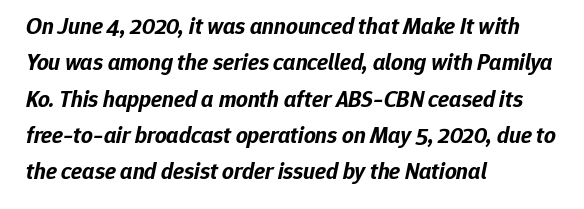
{"italic": "yes", "lean": "right", "slant_degrees": 12, "bold": "yes", "underline": "no", "align": "left", "line_spacing": "normal", "line_spacing_ratio": 1.58, "letter_spacing": "normal", "letter_spacing_em": 0.0, "glyph_px": 23}
